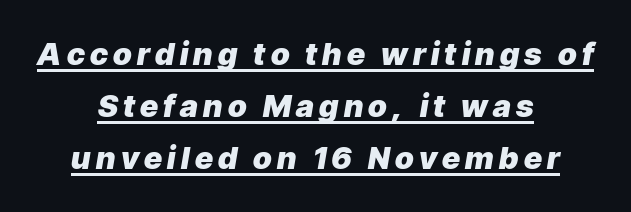
The image shows 31 px heavy type, italic (leaning right); set centered, normal line spacing (1.68x), underlined; low stroke contrast and a medium x-height.
